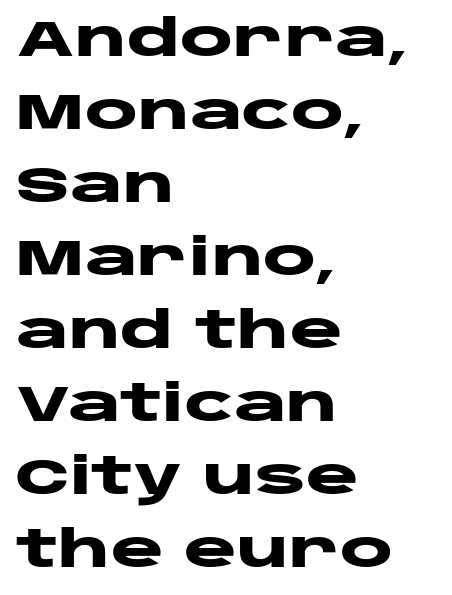
Q: Is the text bold? A: Yes.
Q: Is the text italic (slanted)? A: No, it is upright.
Q: Is the typeface a serif or a sans-serif typeface? A: Sans-serif.
Q: Is the text underlined? A: No.
Q: How is the paragraph aligned? A: Left-aligned.
Q: Is the spacing between letters normal or unusually wide? A: Normal.
Q: Is the spacing between lines tight, normal or loose? A: Normal.
Q: Width (condensed, normal, or wide)? A: Wide.
Q: Stroke contrast? A: Low.
Q: x-height? A: Large.
Q: Monospaced? A: No.
